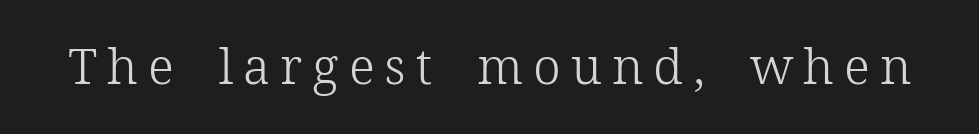
{"serif": "yes", "italic": "no", "bold": "no", "weight": "light", "width": "normal", "stroke_contrast": "low", "x_height": "medium", "monospaced": "no", "underline": "no", "letter_spacing": "wide", "letter_spacing_em": 0.2, "glyph_px": 50}
